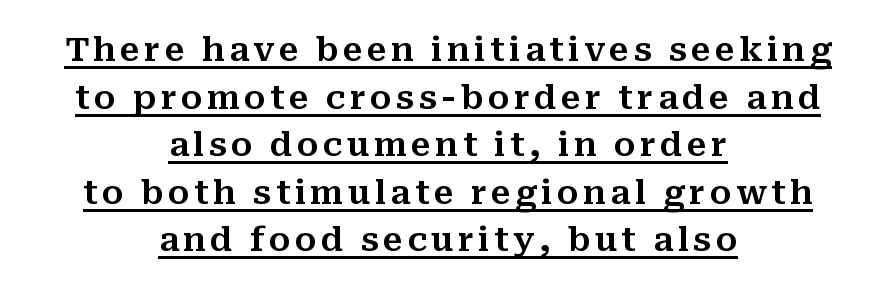
The image shows 33 px serif type, upright; set centered, normal line spacing (1.44x), underlined; medium stroke contrast and a medium x-height.
